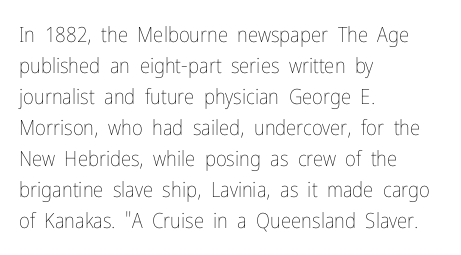
{"italic": "no", "bold": "no", "underline": "no", "align": "left", "line_spacing": "normal", "line_spacing_ratio": 1.48, "letter_spacing": "normal", "letter_spacing_em": 0.0, "glyph_px": 21}
